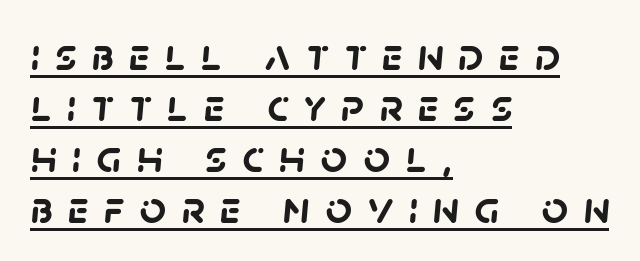
Q: Is the text bold? A: Yes.
Q: Is the typeface a serif or a sans-serif typeface? A: Sans-serif.
Q: Is the text underlined? A: Yes.
Q: How is the paragraph aligned? A: Left-aligned.
Q: Is the spacing between letters normal or unusually wide? A: Unusually wide.
Q: Is the spacing between lines tight, normal or loose? A: Tight.
Q: Width (condensed, normal, or wide)? A: Normal.
Q: Stroke contrast? A: Low.
Q: x-height? A: Large.
Q: Monospaced? A: No.
